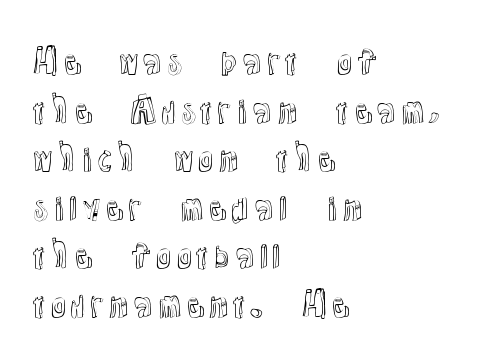
Q: Is the text italic (slanted)? A: No, it is upright.
Q: Is the text underlined? A: No.
Q: How is the paragraph aligned? A: Left-aligned.
Q: Is the spacing between letters normal or unusually wide? A: Normal.
Q: Is the spacing between lines tight, normal or loose? A: Normal.
Q: Width (condensed, normal, or wide)? A: Normal.
Q: x-height? A: Medium.
Q: Monospaced? A: No.
